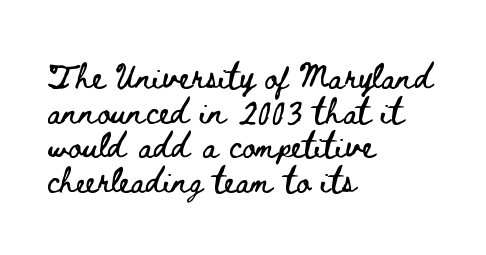
The image shows 25 px text type; set left-aligned, normal line spacing (1.39x), normal letter spacing, not underlined.
